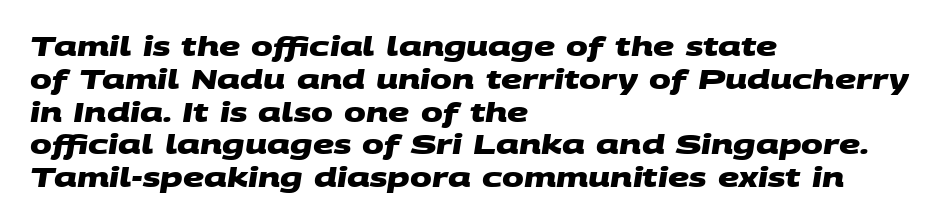
{"bold": "yes", "underline": "no", "align": "left", "line_spacing": "normal", "line_spacing_ratio": 1.26, "letter_spacing": "normal", "letter_spacing_em": 0.0, "glyph_px": 26}
